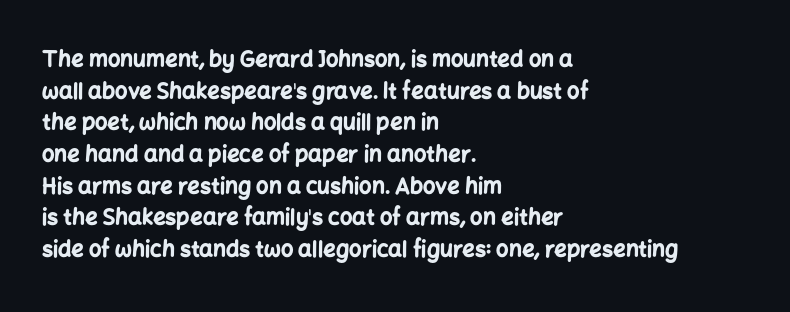
The image shows 22 px bold type, upright; set left-aligned, normal line spacing (1.44x), normal letter spacing, not underlined.
